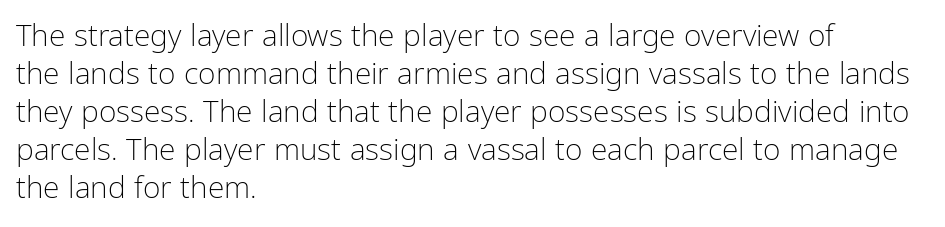
The image shows 30 px light, condensed sans-serif type, upright; set left-aligned, normal line spacing (1.27x), normal letter spacing, not underlined; low stroke contrast and a medium x-height.
